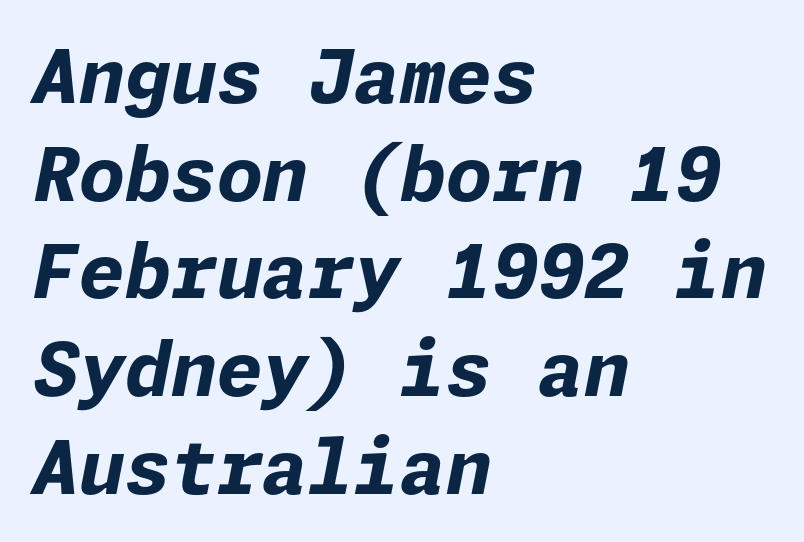
{"italic": "yes", "lean": "right", "slant_degrees": 11, "bold": "yes", "weight": "bold", "width": "normal", "stroke_contrast": "low", "x_height": "medium", "underline": "no", "align": "left", "line_spacing": "normal", "line_spacing_ratio": 1.32, "letter_spacing": "normal", "letter_spacing_em": 0.0, "glyph_px": 74}
